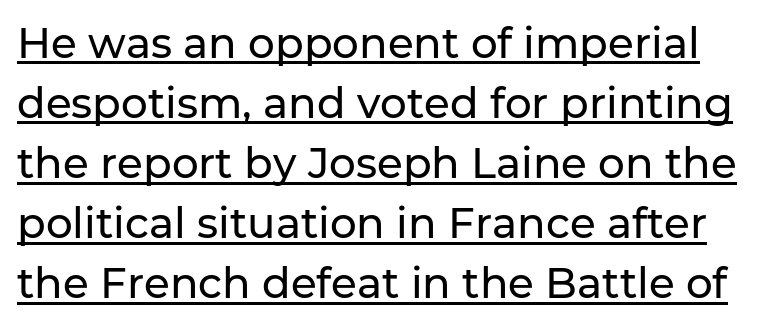
The image shows 42 px sans-serif type, upright; set normal line spacing (1.43x), normal letter spacing, underlined; low stroke contrast and a medium x-height.
